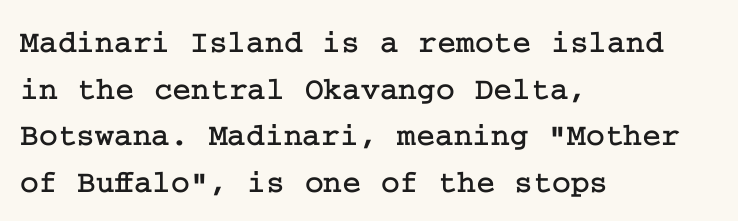
{"serif": "yes", "italic": "no", "width": "normal", "stroke_contrast": "low", "x_height": "medium", "underline": "no", "align": "left", "line_spacing": "normal", "line_spacing_ratio": 1.46, "letter_spacing": "normal", "letter_spacing_em": 0.0, "glyph_px": 32}
